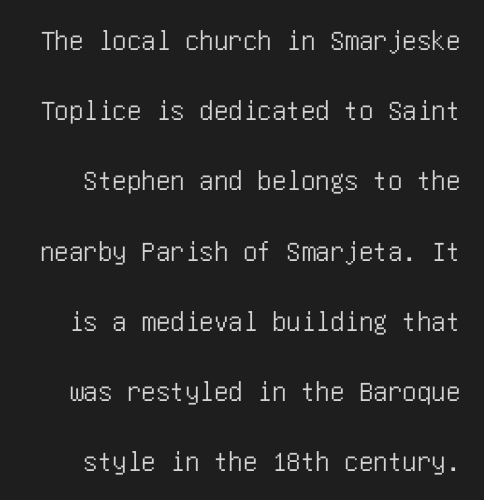
The image shows 29 px condensed sans-serif type, upright; set loose line spacing (2.42x), normal letter spacing, not underlined; low stroke contrast and a large x-height.
